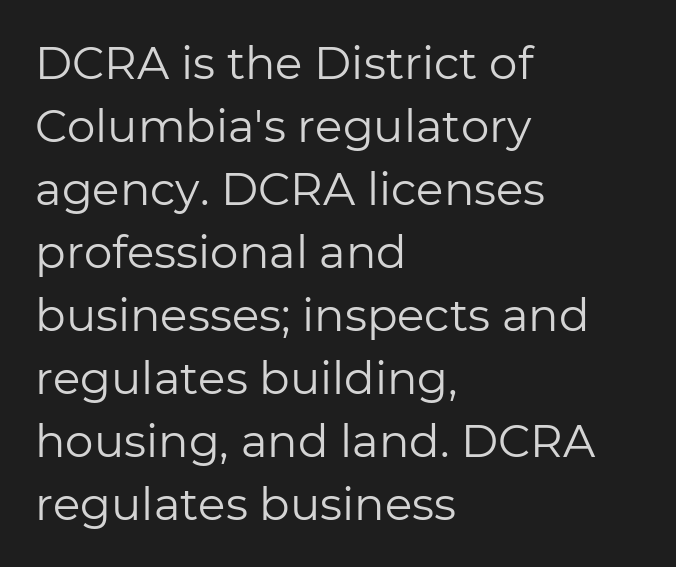
The image shows 45 px regular-weight sans-serif type, upright; set left-aligned, normal line spacing (1.4x), normal letter spacing, not underlined; low stroke contrast and a medium x-height.
